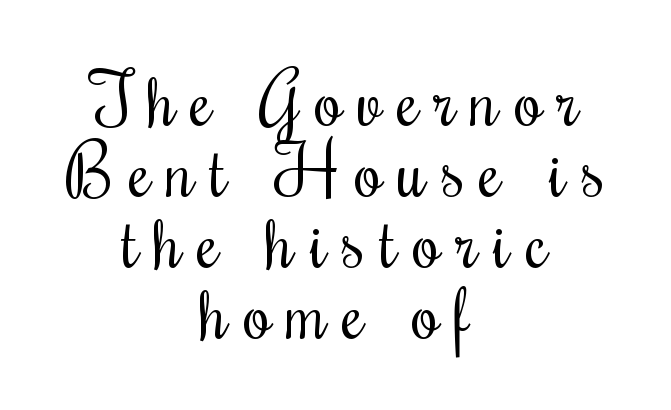
{"bold": "no", "weight": "regular", "width": "condensed", "stroke_contrast": "medium", "x_height": "small", "monospaced": "no", "underline": "no", "align": "center", "line_spacing": "tight", "line_spacing_ratio": 1.0, "letter_spacing": "wide", "letter_spacing_em": 0.22, "glyph_px": 71}
